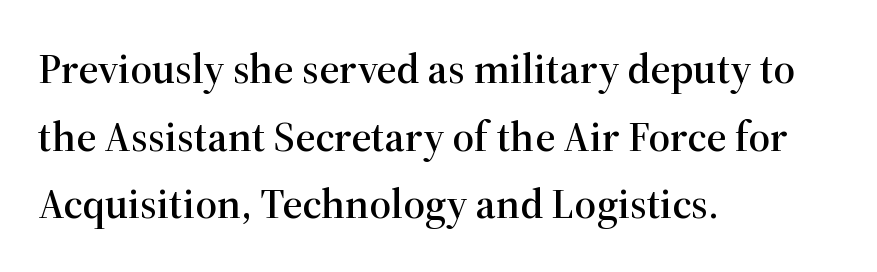
{"serif": "yes", "italic": "no", "width": "normal", "stroke_contrast": "high", "x_height": "medium", "monospaced": "no", "underline": "no", "align": "left", "line_spacing": "normal", "line_spacing_ratio": 1.57, "letter_spacing": "normal", "letter_spacing_em": 0.0, "glyph_px": 43}
